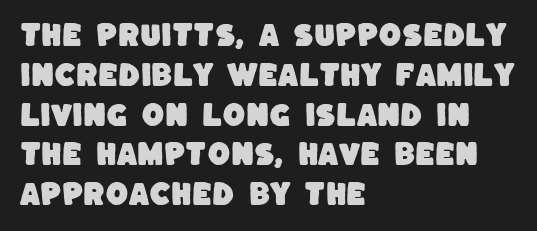
{"underline": "no", "align": "left", "line_spacing": "normal", "line_spacing_ratio": 1.53, "letter_spacing": "normal", "letter_spacing_em": 0.0, "glyph_px": 26}
